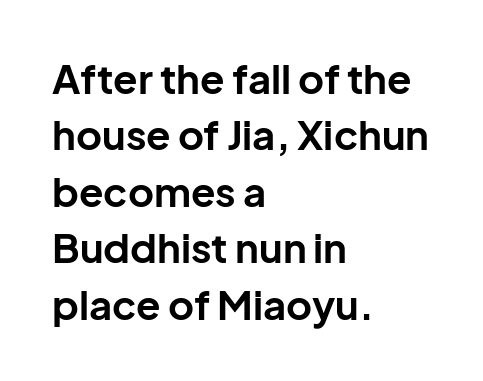
The rendering uses natural spacing where letterforms have individual widths. How heavy is the stroke? Heavy — this is a bold. The baseline area is clear. Normally led — the rows are evenly, conventionally spaced. Observe the ordinary spacing: letters are neighbours, not strangers.
